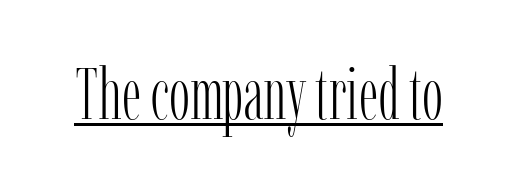
{"serif": "yes", "italic": "no", "bold": "no", "weight": "light", "width": "condensed", "stroke_contrast": "low", "x_height": "medium", "monospaced": "no", "underline": "yes", "letter_spacing": "normal", "letter_spacing_em": 0.0, "glyph_px": 71}
